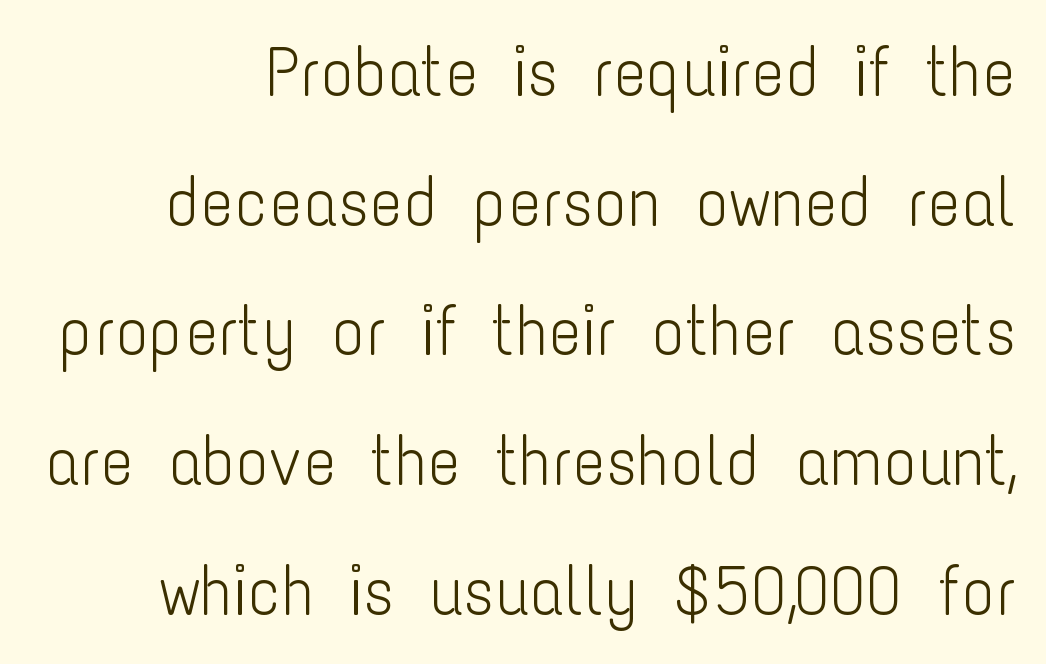
{"serif": "no", "italic": "no", "bold": "no", "weight": "light", "width": "condensed", "stroke_contrast": "low", "x_height": "medium", "monospaced": "no", "underline": "no", "align": "right", "line_spacing_ratio": 1.88, "letter_spacing": "normal", "letter_spacing_em": 0.0, "glyph_px": 69}
